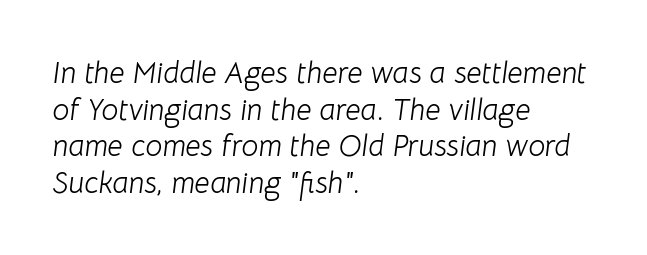
{"italic": "yes", "lean": "right", "slant_degrees": 8, "bold": "no", "weight": "light", "width": "normal", "stroke_contrast": "low", "x_height": "medium", "monospaced": "no", "underline": "no", "align": "left", "line_spacing_ratio": 1.22, "letter_spacing": "normal", "letter_spacing_em": 0.0, "glyph_px": 30}
